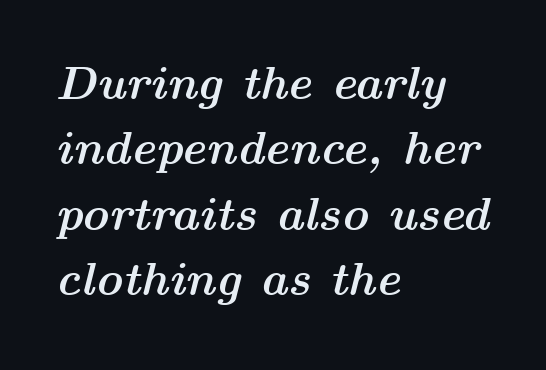
The image shows 47 px semibold, wide type, italic (leaning right); set left-aligned, normal line spacing (1.39x), normal letter spacing, not underlined; medium stroke contrast and a medium x-height.
